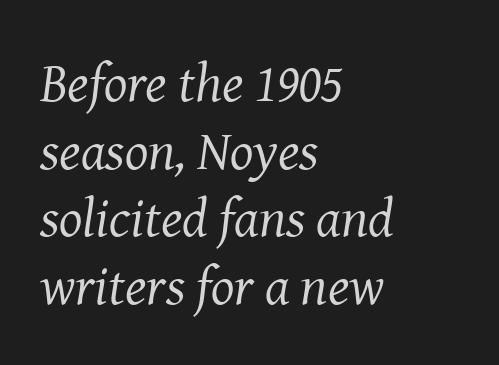
Q: Is the text bold? A: No.
Q: Is the text italic (slanted)? A: Yes, it leans right by about 8 degrees.
Q: Is the typeface a serif or a sans-serif typeface? A: Serif.
Q: Is the text underlined? A: No.
Q: How is the paragraph aligned? A: Left-aligned.
Q: Is the spacing between letters normal or unusually wide? A: Normal.
Q: Width (condensed, normal, or wide)? A: Normal.
Q: Stroke contrast? A: Medium.
Q: x-height? A: Medium.
Q: Monospaced? A: No.
